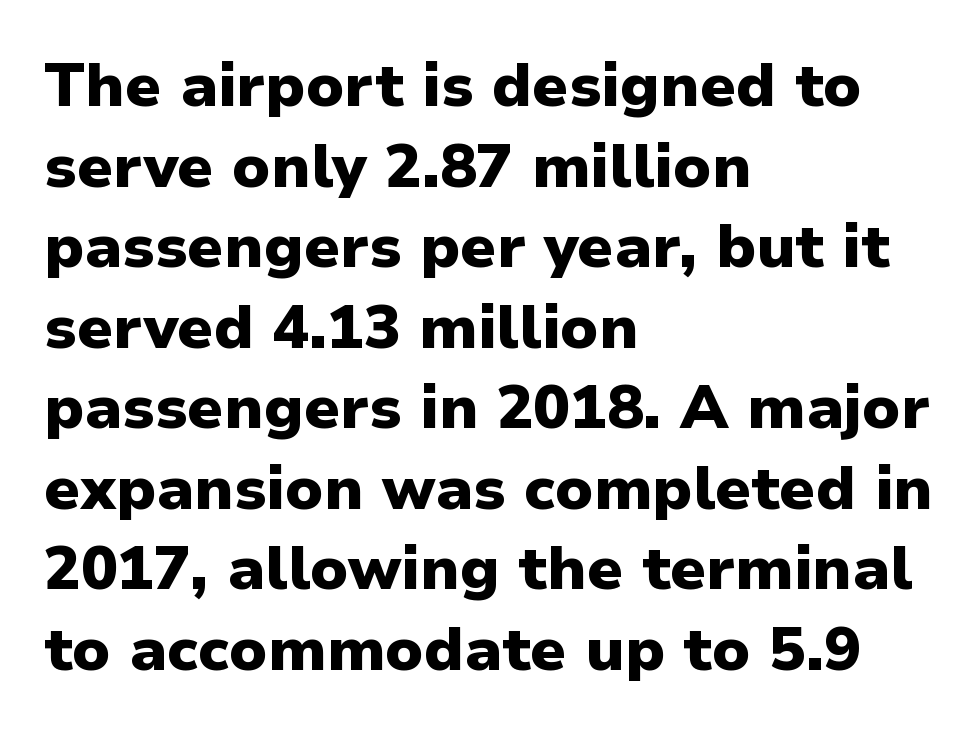
{"serif": "no", "italic": "no", "bold": "yes", "weight": "heavy", "width": "normal", "stroke_contrast": "low", "x_height": "medium", "monospaced": "no", "underline": "no", "align": "left", "line_spacing": "normal", "line_spacing_ratio": 1.32, "letter_spacing": "normal", "letter_spacing_em": 0.0, "glyph_px": 61}
